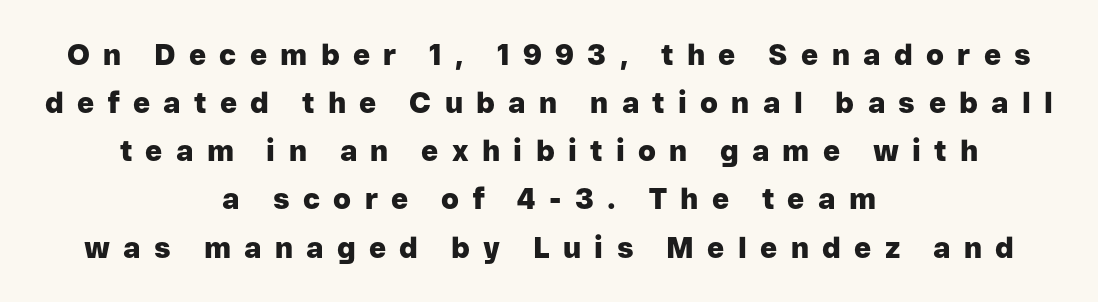
Does the type have serifs? No, each stem ends abruptly. Heavy-handed strokes throughout: this text is bold. Character widths vary here, with narrow letters taking less room than wide ones. When letters stand straight like this, we call the style roman or upright.
